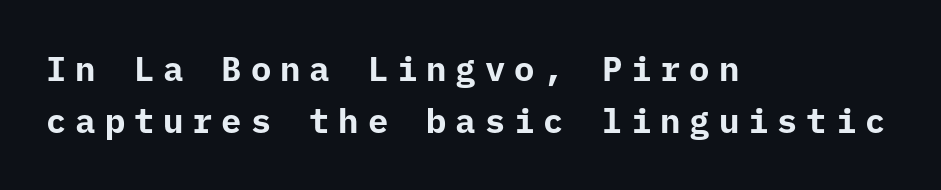
Q: Is the text bold? A: Yes.
Q: Is the text italic (slanted)? A: No, it is upright.
Q: Is the typeface a serif or a sans-serif typeface? A: Sans-serif.
Q: Is the text underlined? A: No.
Q: How is the paragraph aligned? A: Left-aligned.
Q: Is the spacing between letters normal or unusually wide? A: Unusually wide.
Q: Is the spacing between lines tight, normal or loose? A: Normal.
Q: Width (condensed, normal, or wide)? A: Normal.
Q: Stroke contrast? A: Low.
Q: x-height? A: Medium.
Q: Monospaced? A: Yes.
